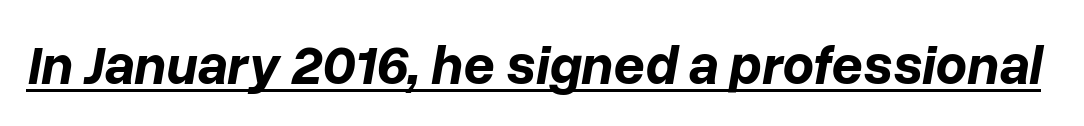
The image shows 55 px bold type, italic (leaning right); set normal letter spacing, underlined; low stroke contrast and a medium x-height.
